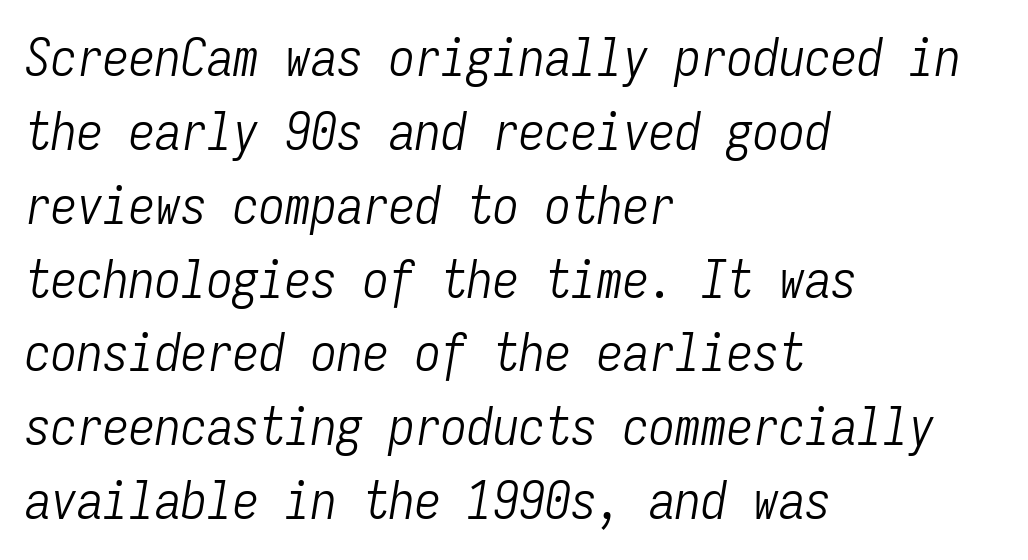
Q: Is the text bold? A: No.
Q: Is the text italic (slanted)? A: Yes, it leans right by about 9 degrees.
Q: Is the text underlined? A: No.
Q: How is the paragraph aligned? A: Left-aligned.
Q: Is the spacing between letters normal or unusually wide? A: Normal.
Q: Is the spacing between lines tight, normal or loose? A: Normal.
Q: Width (condensed, normal, or wide)? A: Condensed.
Q: Stroke contrast? A: Low.
Q: x-height? A: Medium.
Q: Monospaced? A: Yes.
